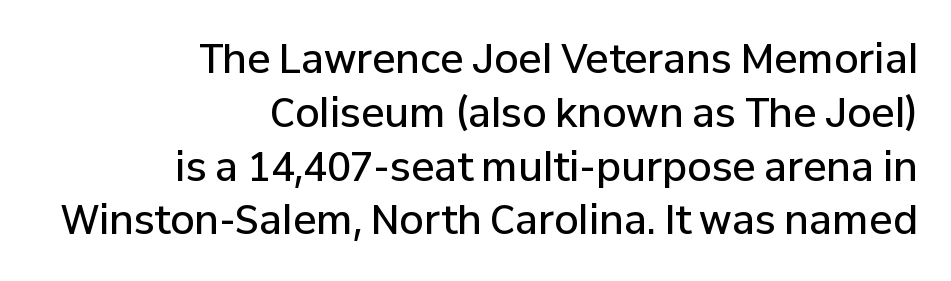
Honestly, the letter spacing is just normal — you wouldn't notice it. Underline: absent. Varying glyph widths throughout — classic text-font behaviour. How would I describe the line gaps? Plain and ordinary. Do the letters lean? They stand straight.
